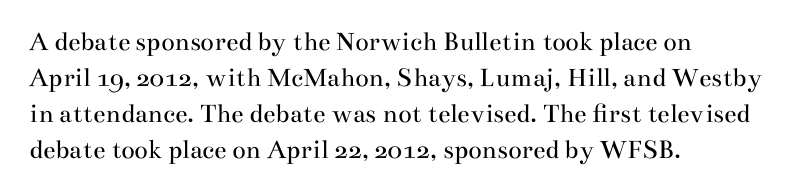
The image shows 28 px regular-weight, wide serif type, upright; set left-aligned, normal line spacing (1.29x), normal letter spacing, not underlined; medium stroke contrast and a small x-height.
